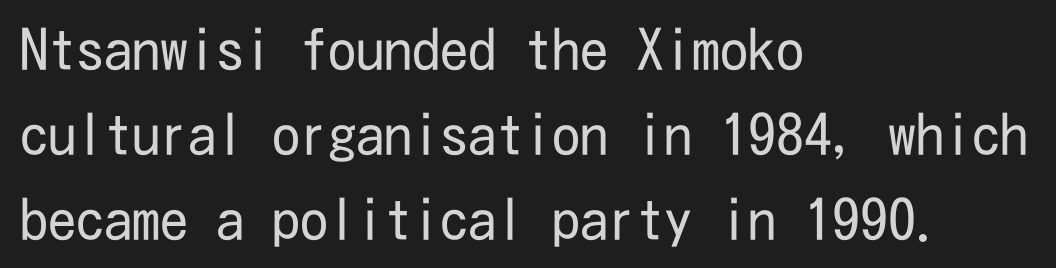
Q: Is the text bold? A: No.
Q: Is the text italic (slanted)? A: No, it is upright.
Q: Is the typeface a serif or a sans-serif typeface? A: Sans-serif.
Q: Is the text underlined? A: No.
Q: How is the paragraph aligned? A: Left-aligned.
Q: Is the spacing between letters normal or unusually wide? A: Normal.
Q: Is the spacing between lines tight, normal or loose? A: Normal.
Q: Width (condensed, normal, or wide)? A: Condensed.
Q: Stroke contrast? A: Low.
Q: x-height? A: Medium.
